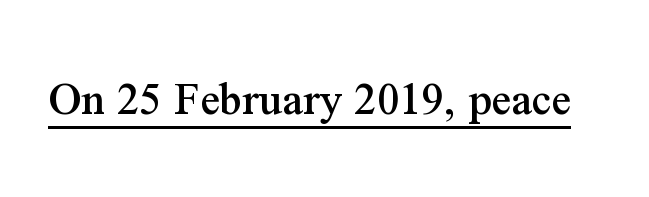
The image shows 49 px serif type, upright; set normal letter spacing, underlined; medium stroke contrast and a medium x-height.
